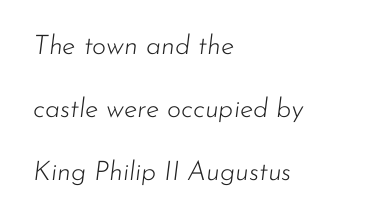
The image shows 27 px text type, italic (leaning right); set left-aligned, loose line spacing (2.33x), normal letter spacing, not underlined.
